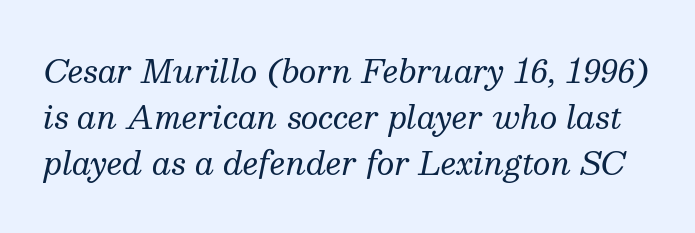
Anything drawn beneath the words? Only blank space. Here the designer chose a conventional face with non-uniform glyph widths. Caption: face not bold, strokes unweighted. Vertical spacing — default. Typographically, this falls in the serif category.
